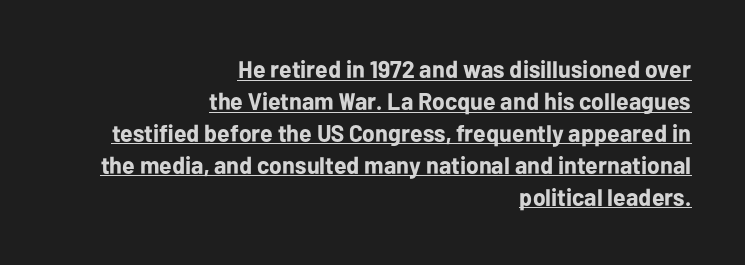
Q: Is the text bold? A: Yes.
Q: Is the text italic (slanted)? A: No, it is upright.
Q: Is the text underlined? A: Yes.
Q: How is the paragraph aligned? A: Right-aligned.
Q: Is the spacing between letters normal or unusually wide? A: Normal.
Q: Is the spacing between lines tight, normal or loose? A: Normal.
